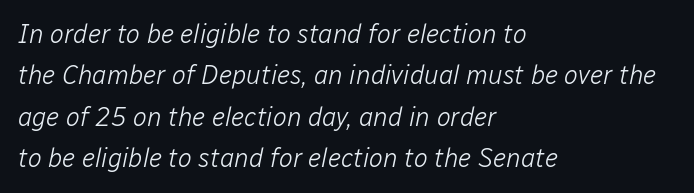
The image shows 26 px text type, italic (leaning right); set left-aligned, normal line spacing (1.59x), normal letter spacing, not underlined.
